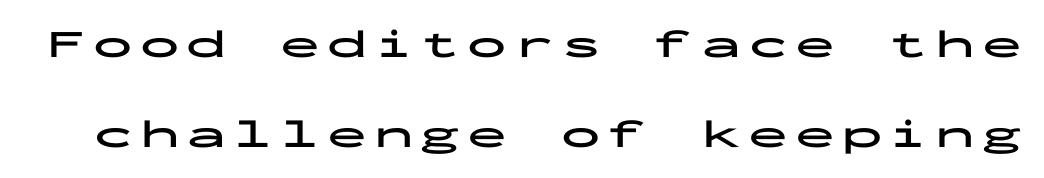
{"serif": "no", "italic": "no", "bold": "yes", "weight": "bold", "width": "wide", "stroke_contrast": "low", "x_height": "medium", "monospaced": "yes", "underline": "no", "line_spacing": "loose", "line_spacing_ratio": 2.26, "glyph_px": 40}
